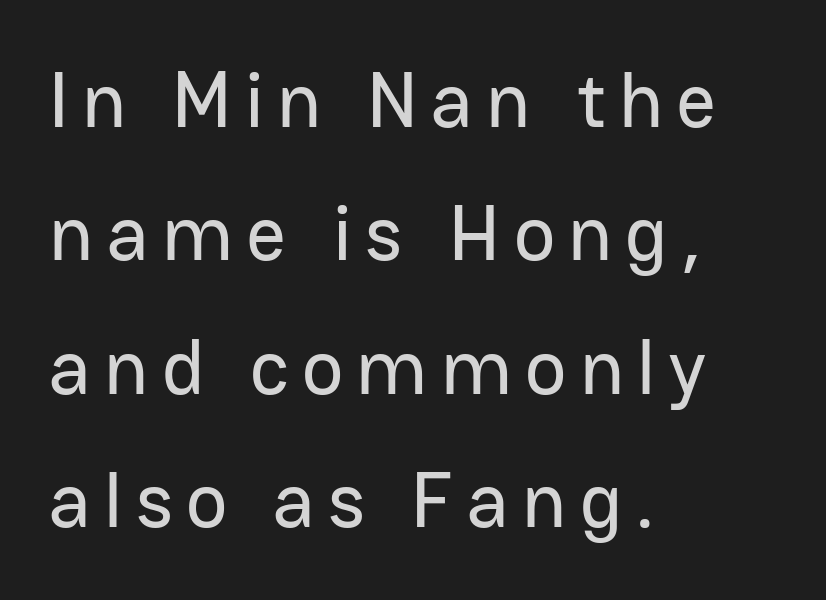
The image shows 78 px sans-serif type, upright; set left-aligned, line spacing 1.71x, not underlined; low stroke contrast and a medium x-height.
